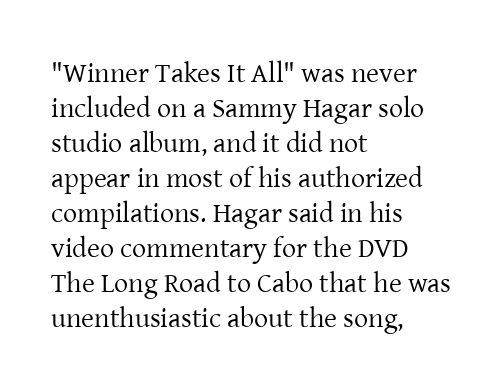
Looks like regular typesetting: each glyph gets only the width it needs. The gaps between neighbouring characters are ordinary and unremarkable. The rows are spaced the way most documents space them. Font category for this specimen: serif.
